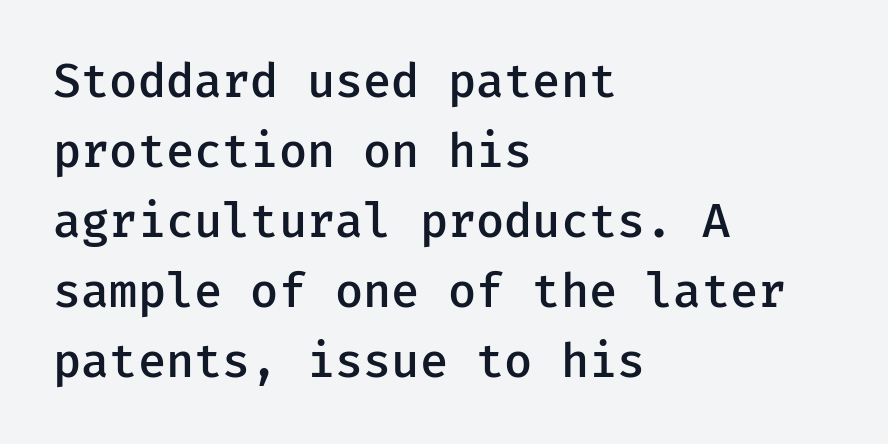
The image shows 47 px semibold sans-serif type, upright; set left-aligned, normal line spacing (1.49x), normal letter spacing, not underlined; low stroke contrast and a medium x-height.
